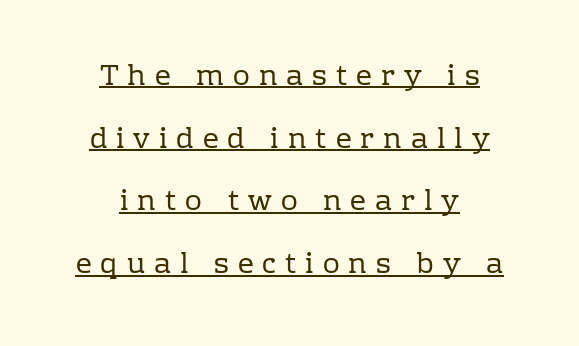
Q: Is the text bold? A: No.
Q: Is the text italic (slanted)? A: No, it is upright.
Q: Is the typeface a serif or a sans-serif typeface? A: Serif.
Q: Is the text underlined? A: Yes.
Q: How is the paragraph aligned? A: Centered.
Q: Is the spacing between letters normal or unusually wide? A: Unusually wide.
Q: Is the spacing between lines tight, normal or loose? A: Loose.
Q: Width (condensed, normal, or wide)? A: Normal.
Q: Stroke contrast? A: Low.
Q: x-height? A: Medium.
Q: Monospaced? A: No.
